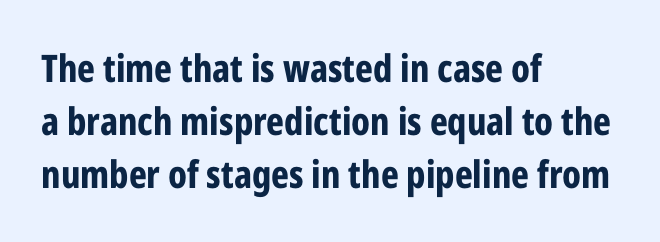
Q: Is the text bold? A: Yes.
Q: Is the text italic (slanted)? A: No, it is upright.
Q: Is the typeface a serif or a sans-serif typeface? A: Sans-serif.
Q: Is the text underlined? A: No.
Q: How is the paragraph aligned? A: Left-aligned.
Q: Is the spacing between letters normal or unusually wide? A: Normal.
Q: Is the spacing between lines tight, normal or loose? A: Normal.
Q: Width (condensed, normal, or wide)? A: Condensed.
Q: Stroke contrast? A: Low.
Q: x-height? A: Medium.
Q: Monospaced? A: No.
